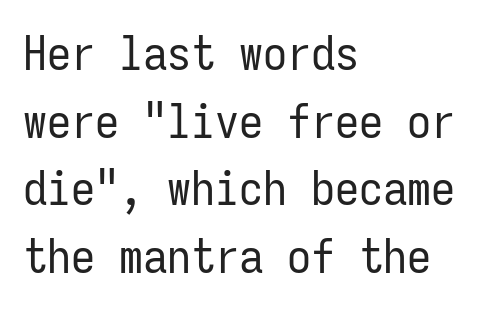
The image shows 48 px regular-weight, condensed sans-serif type, upright, monospaced; set left-aligned, normal line spacing (1.41x), normal letter spacing, not underlined; low stroke contrast and a medium x-height.
